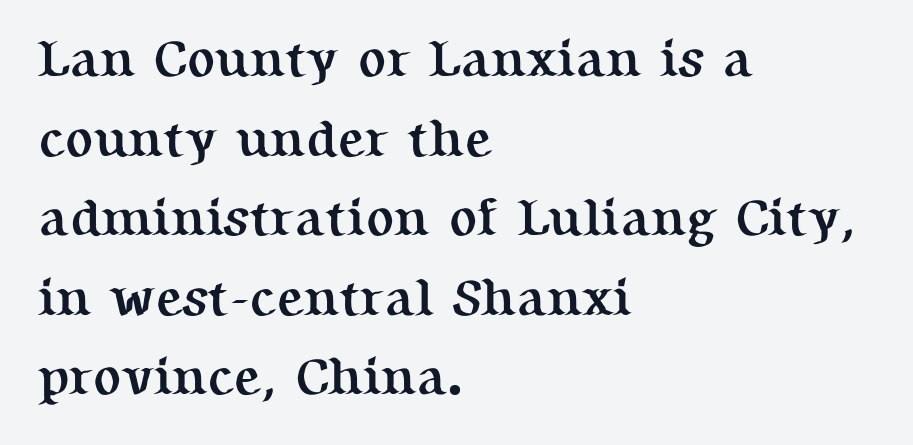
Q: Is the text bold? A: Yes.
Q: Is the text italic (slanted)? A: No, it is upright.
Q: Is the typeface a serif or a sans-serif typeface? A: Serif.
Q: Is the text underlined? A: No.
Q: How is the paragraph aligned? A: Left-aligned.
Q: Is the spacing between letters normal or unusually wide? A: Normal.
Q: Is the spacing between lines tight, normal or loose? A: Normal.
Q: Width (condensed, normal, or wide)? A: Normal.
Q: Stroke contrast? A: Medium.
Q: x-height? A: Medium.
Q: Monospaced? A: No.
